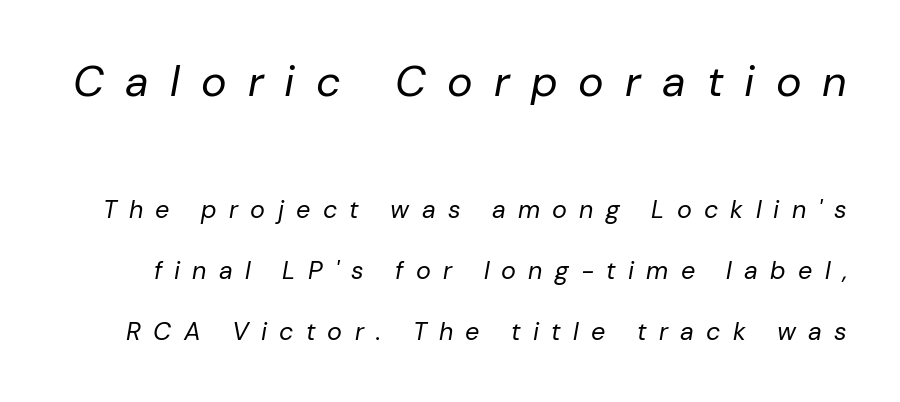
{"italic": "yes", "lean": "right", "slant_degrees": 10, "bold": "no", "weight": "regular", "width": "normal", "stroke_contrast": "low", "x_height": "medium", "monospaced": "no", "underline": "no", "line_spacing": "loose", "line_spacing_ratio": 2.45, "letter_spacing": "wide", "letter_spacing_em": 0.49, "larger_block": "first", "size_ratio": 1.72, "glyph_px": 43}
